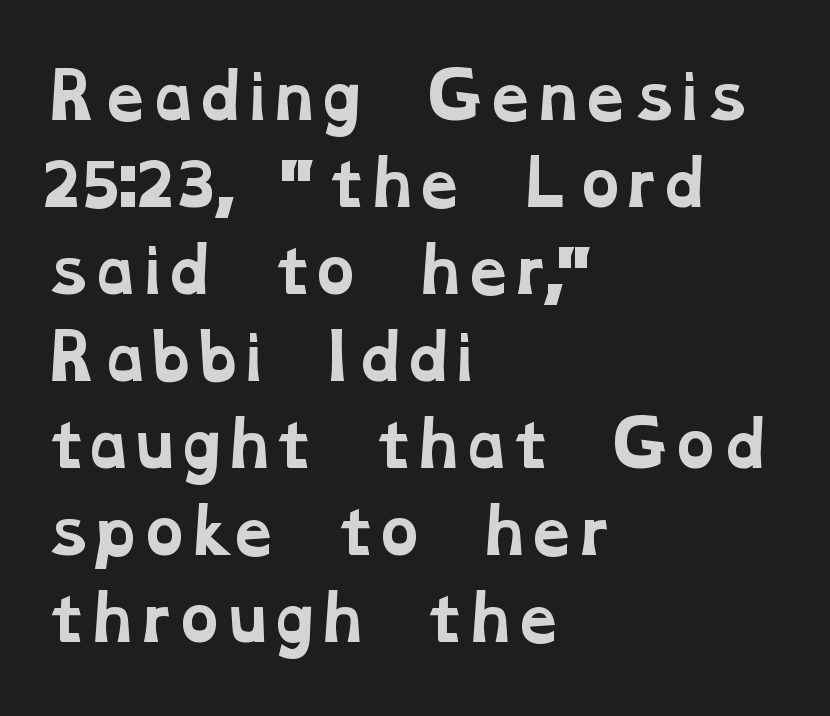
{"serif": "yes", "bold": "yes", "weight": "bold", "width": "wide", "stroke_contrast": "low", "x_height": "medium", "monospaced": "no", "underline": "no", "align": "left", "line_spacing": "normal", "line_spacing_ratio": 1.45, "letter_spacing": "normal", "letter_spacing_em": 0.0, "glyph_px": 60}
